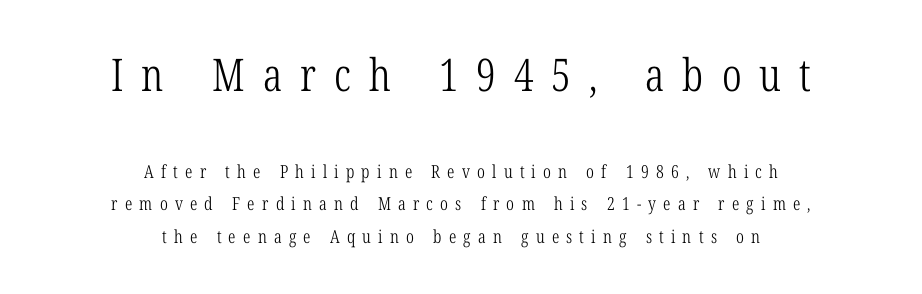
Q: Is the text bold? A: No.
Q: Is the text italic (slanted)? A: No, it is upright.
Q: Is the typeface a serif or a sans-serif typeface? A: Serif.
Q: Is the text underlined? A: No.
Q: How is the paragraph aligned? A: Centered.
Q: Is the spacing between letters normal or unusually wide? A: Unusually wide.
Q: Which block of text is set in a larger size, the first (top) or the second (bottom)? A: The first (top) one.
Q: Width (condensed, normal, or wide)? A: Condensed.
Q: Stroke contrast? A: Low.
Q: x-height? A: Medium.
Q: Monospaced? A: No.
